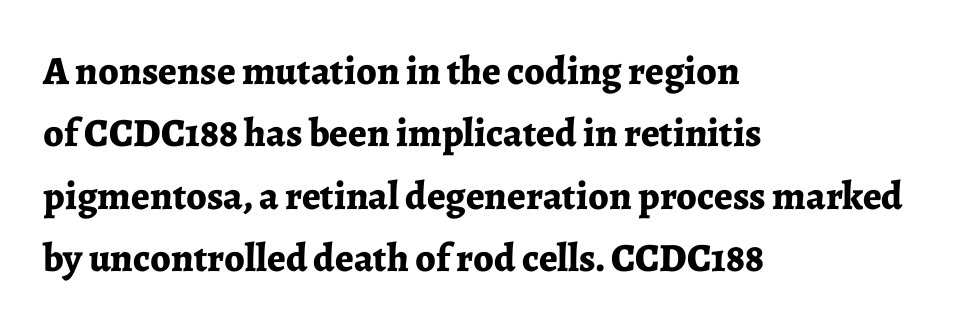
{"serif": "yes", "italic": "no", "bold": "yes", "weight": "bold", "width": "normal", "stroke_contrast": "low", "x_height": "medium", "monospaced": "no", "underline": "no", "align": "left", "line_spacing": "normal", "line_spacing_ratio": 1.56, "letter_spacing": "normal", "letter_spacing_em": 0.0, "glyph_px": 40}
